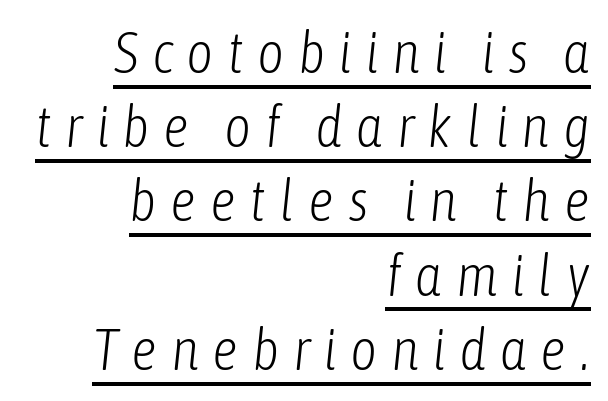
Q: Is the text bold? A: No.
Q: Is the text italic (slanted)? A: Yes, it leans right by about 6 degrees.
Q: Is the text underlined? A: Yes.
Q: How is the paragraph aligned? A: Right-aligned.
Q: Is the spacing between letters normal or unusually wide? A: Unusually wide.
Q: Is the spacing between lines tight, normal or loose? A: Normal.
Q: Width (condensed, normal, or wide)? A: Condensed.
Q: Stroke contrast? A: Low.
Q: x-height? A: Medium.
Q: Monospaced? A: No.
